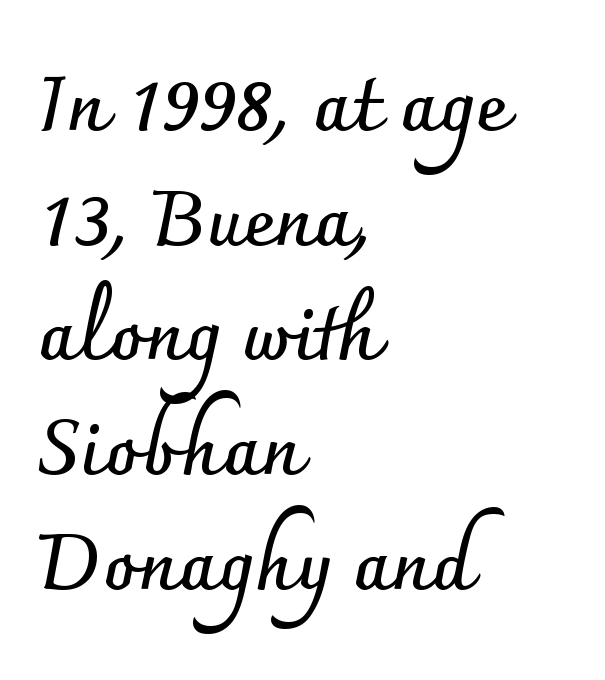
Q: Is the text bold? A: Yes.
Q: Is the text italic (slanted)? A: Yes.
Q: Is the typeface a serif or a sans-serif typeface? A: Sans-serif.
Q: Is the text underlined? A: No.
Q: How is the paragraph aligned? A: Left-aligned.
Q: Is the spacing between letters normal or unusually wide? A: Normal.
Q: Is the spacing between lines tight, normal or loose? A: Normal.
Q: Width (condensed, normal, or wide)? A: Normal.
Q: Stroke contrast? A: Low.
Q: x-height? A: Small.
Q: Monospaced? A: No.
